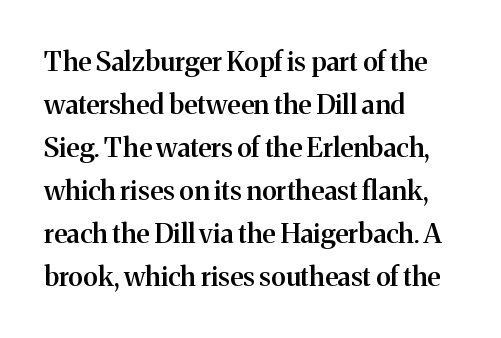
Q: Is the text bold? A: Semi-bold.
Q: Is the text italic (slanted)? A: No, it is upright.
Q: Is the text underlined? A: No.
Q: How is the paragraph aligned? A: Left-aligned.
Q: Is the spacing between letters normal or unusually wide? A: Normal.
Q: Is the spacing between lines tight, normal or loose? A: Normal.
